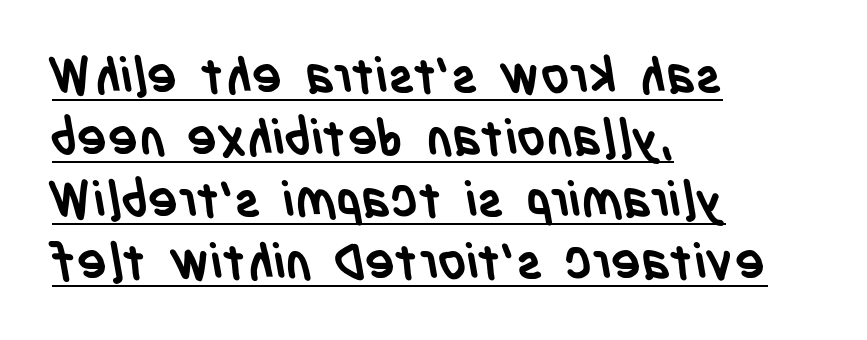
{"serif": "no", "bold": "yes", "weight": "semibold", "width": "condensed", "stroke_contrast": "low", "x_height": "large", "monospaced": "no", "underline": "yes", "align": "left", "line_spacing_ratio": 1.24, "letter_spacing": "normal", "letter_spacing_em": 0.0, "glyph_px": 50}
